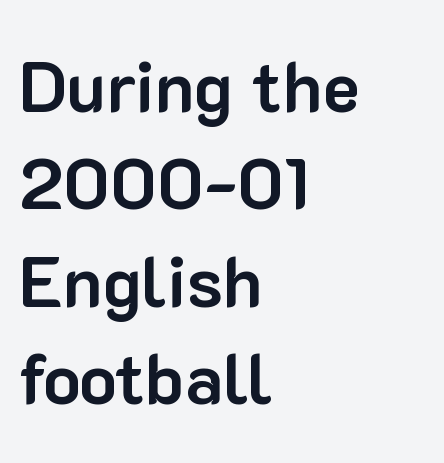
Q: Is the text bold? A: Yes.
Q: Is the text italic (slanted)? A: No, it is upright.
Q: Is the typeface a serif or a sans-serif typeface? A: Sans-serif.
Q: Is the text underlined? A: No.
Q: How is the paragraph aligned? A: Left-aligned.
Q: Is the spacing between letters normal or unusually wide? A: Normal.
Q: Is the spacing between lines tight, normal or loose? A: Normal.
Q: Width (condensed, normal, or wide)? A: Normal.
Q: Stroke contrast? A: Low.
Q: x-height? A: Medium.
Q: Monospaced? A: No.
